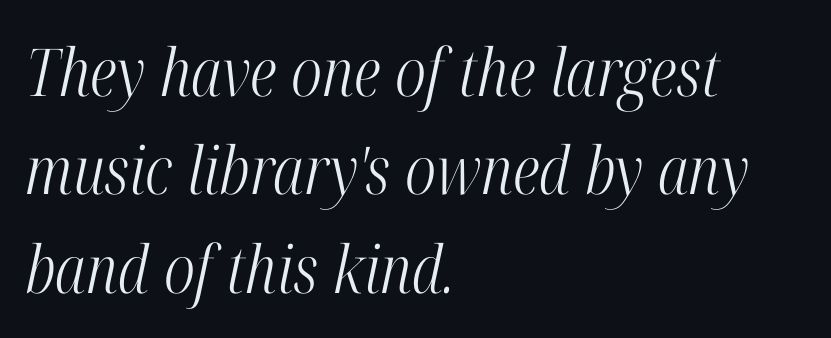
The image shows 66 px light, condensed serif type, italic (leaning right); set left-aligned, normal line spacing (1.49x), normal letter spacing, not underlined; high stroke contrast and a medium x-height.
